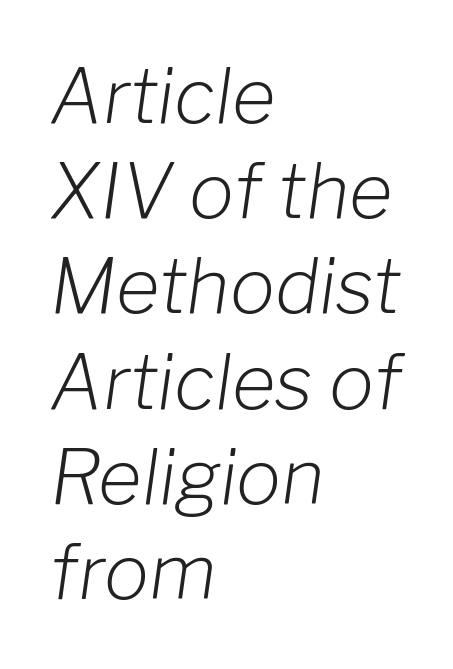
{"italic": "yes", "lean": "right", "slant_degrees": 8, "bold": "no", "weight": "light", "width": "normal", "stroke_contrast": "low", "x_height": "medium", "monospaced": "no", "underline": "no", "align": "left", "line_spacing": "normal", "line_spacing_ratio": 1.27, "letter_spacing": "normal", "letter_spacing_em": 0.0, "glyph_px": 75}
